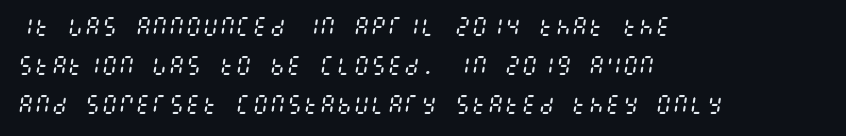
The image shows 21 px text type, italic (leaning right); set left-aligned, line spacing 1.86x, normal letter spacing, not underlined.
